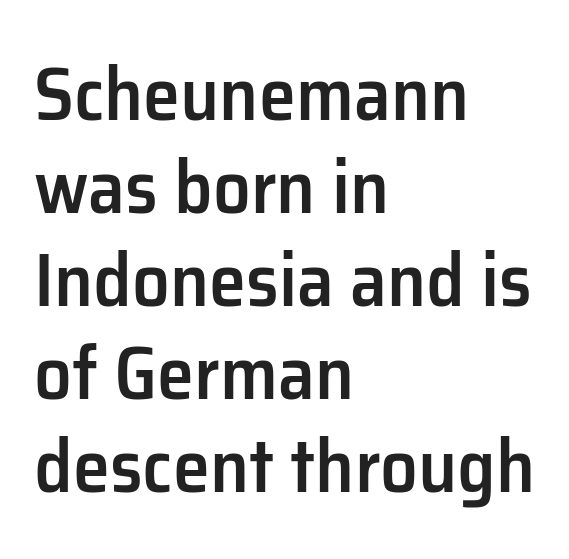
{"serif": "no", "italic": "no", "bold": "semi", "weight": "semibold", "width": "normal", "stroke_contrast": "low", "x_height": "medium", "monospaced": "no", "underline": "no", "align": "left", "line_spacing_ratio": 1.24, "letter_spacing": "normal", "letter_spacing_em": 0.0, "glyph_px": 75}
